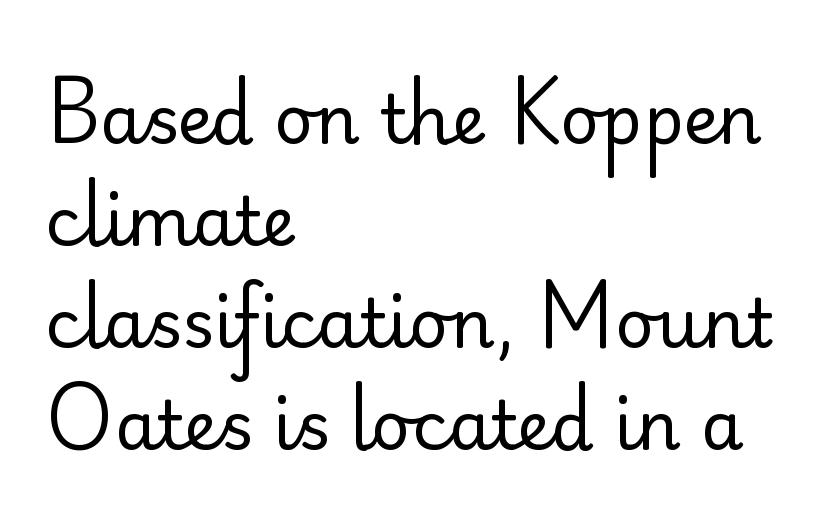
Q: Is the text bold? A: No.
Q: Is the text italic (slanted)? A: No, it is upright.
Q: Is the typeface a serif or a sans-serif typeface? A: Sans-serif.
Q: Is the text underlined? A: No.
Q: How is the paragraph aligned? A: Left-aligned.
Q: Is the spacing between letters normal or unusually wide? A: Normal.
Q: Is the spacing between lines tight, normal or loose? A: Normal.
Q: Width (condensed, normal, or wide)? A: Normal.
Q: Stroke contrast? A: Low.
Q: x-height? A: Small.
Q: Monospaced? A: No.
